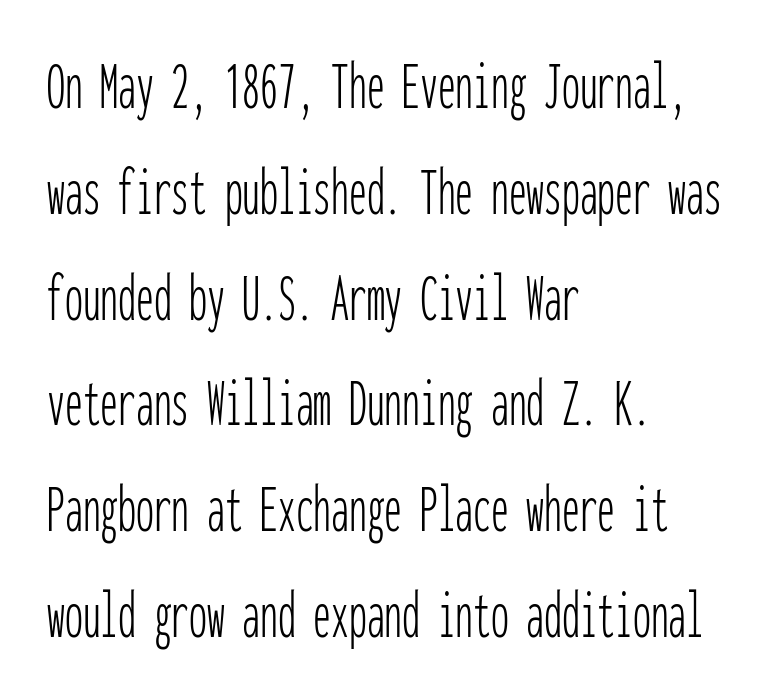
{"serif": "no", "italic": "no", "bold": "no", "weight": "thin", "width": "condensed", "stroke_contrast": "low", "x_height": "medium", "monospaced": "yes", "underline": "no", "align": "left", "line_spacing": "normal", "line_spacing_ratio": 1.49, "letter_spacing": "normal", "letter_spacing_em": 0.0, "glyph_px": 71}
